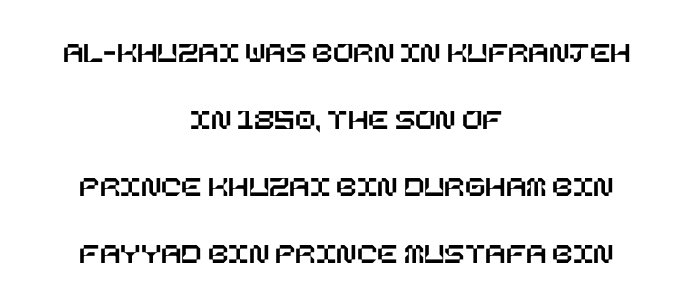
The letters stand straight up with perfectly vertical stems. This sample trades compactness for vertical openness between lines. Has an underline been added? It has not. This sample is center-justified, so both line endings float freely. Is the letter spacing exaggerated? No — it looks like the ordinary default.
